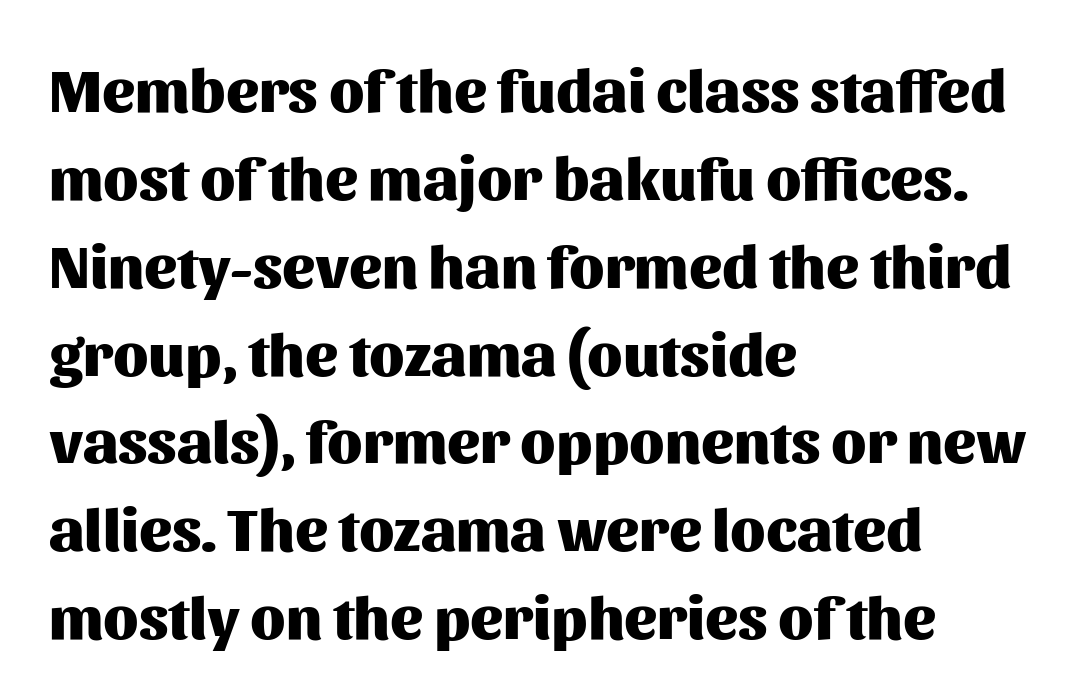
The image shows 61 px heavy sans-serif type, upright; set left-aligned, normal line spacing (1.44x), normal letter spacing, not underlined; medium stroke contrast and a medium x-height.
